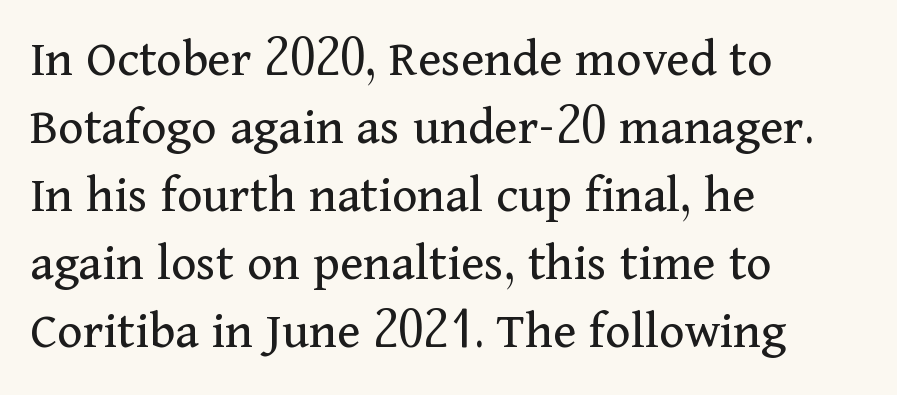
Q: Is the text bold? A: No.
Q: Is the text italic (slanted)? A: No, it is upright.
Q: Is the typeface a serif or a sans-serif typeface? A: Serif.
Q: Is the text underlined? A: No.
Q: How is the paragraph aligned? A: Left-aligned.
Q: Is the spacing between letters normal or unusually wide? A: Normal.
Q: Is the spacing between lines tight, normal or loose? A: Normal.
Q: Width (condensed, normal, or wide)? A: Normal.
Q: Stroke contrast? A: Medium.
Q: x-height? A: Medium.
Q: Monospaced? A: No.
